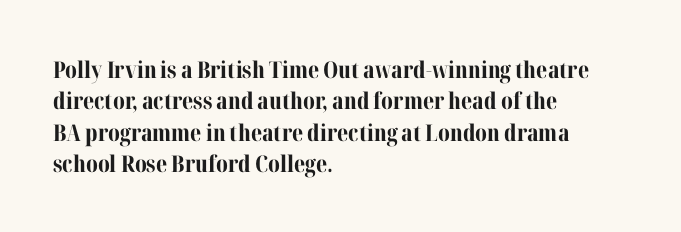
The image shows 23 px bold type, upright; set left-aligned, normal line spacing (1.36x), normal letter spacing, not underlined.
